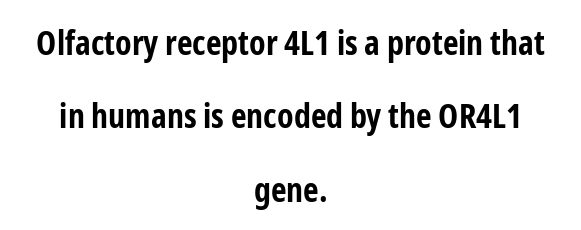
Students, note that the glyphs here touch the page at normal intervals. This rendering uses center alignment, leaving both contours irregular but symmetric. Do the characters align in a grid? No, the font is proportional. The rendering shows plain stroke endings on the letterforms — a sans-serif design. Quick note: not italic, upright. The space directly below the letters is spotless.
